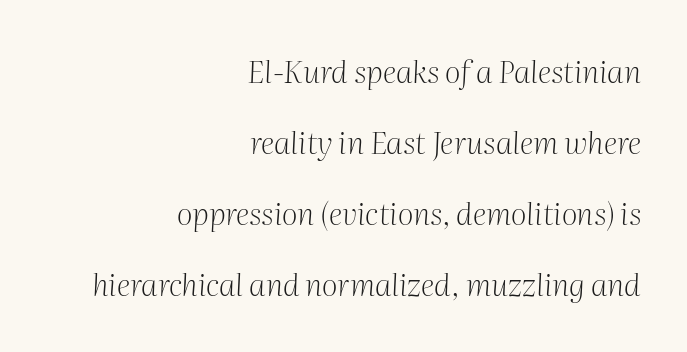
Q: Is the text bold? A: No.
Q: Is the text italic (slanted)? A: Yes, it leans right by about 2 degrees.
Q: Is the typeface a serif or a sans-serif typeface? A: Serif.
Q: Is the text underlined? A: No.
Q: How is the paragraph aligned? A: Right-aligned.
Q: Is the spacing between letters normal or unusually wide? A: Normal.
Q: Is the spacing between lines tight, normal or loose? A: Loose.
Q: Width (condensed, normal, or wide)? A: Normal.
Q: Stroke contrast? A: Medium.
Q: x-height? A: Medium.
Q: Monospaced? A: No.
